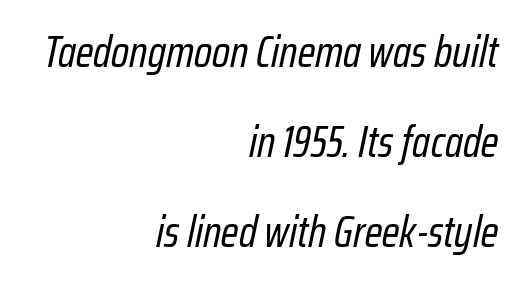
Q: Is the text bold? A: No.
Q: Is the text italic (slanted)? A: Yes, it leans right by about 12 degrees.
Q: Is the text underlined? A: No.
Q: How is the paragraph aligned? A: Right-aligned.
Q: Is the spacing between letters normal or unusually wide? A: Normal.
Q: Is the spacing between lines tight, normal or loose? A: Loose.
Q: Width (condensed, normal, or wide)? A: Condensed.
Q: Stroke contrast? A: Low.
Q: x-height? A: Medium.
Q: Monospaced? A: No.
